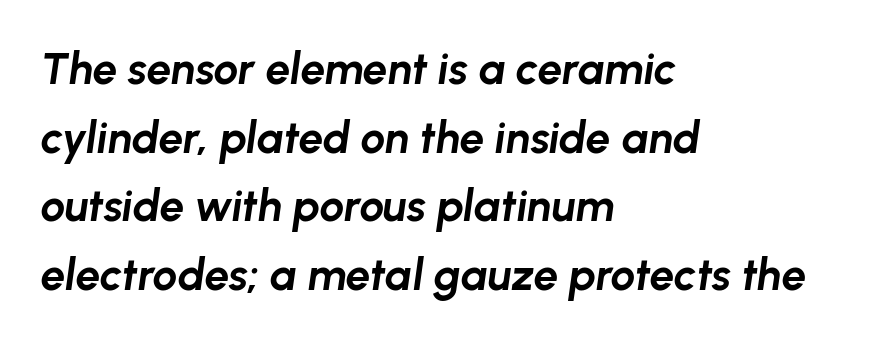
The image shows 44 px bold type, italic (leaning right); set left-aligned, normal line spacing (1.56x), normal letter spacing, not underlined; low stroke contrast and a medium x-height.
